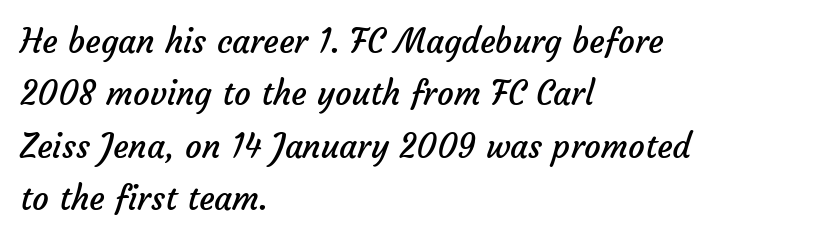
Q: Is the text bold? A: No.
Q: Is the typeface a serif or a sans-serif typeface? A: Sans-serif.
Q: Is the text underlined? A: No.
Q: How is the paragraph aligned? A: Left-aligned.
Q: Is the spacing between letters normal or unusually wide? A: Normal.
Q: Is the spacing between lines tight, normal or loose? A: Normal.
Q: Width (condensed, normal, or wide)? A: Normal.
Q: Stroke contrast? A: Low.
Q: x-height? A: Medium.
Q: Monospaced? A: No.
